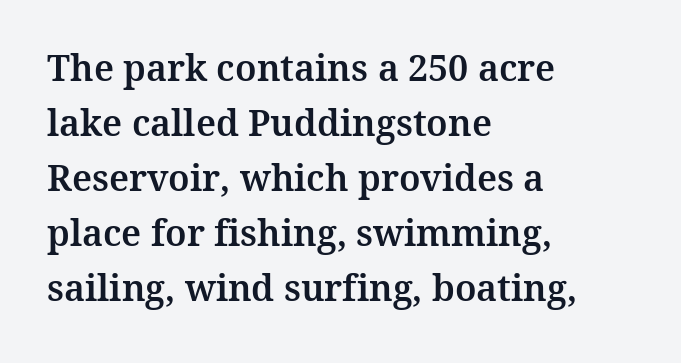
{"serif": "yes", "italic": "no", "width": "normal", "stroke_contrast": "medium", "x_height": "medium", "monospaced": "no", "underline": "no", "align": "left", "line_spacing": "normal", "line_spacing_ratio": 1.53, "letter_spacing": "normal", "letter_spacing_em": 0.0, "glyph_px": 36}
